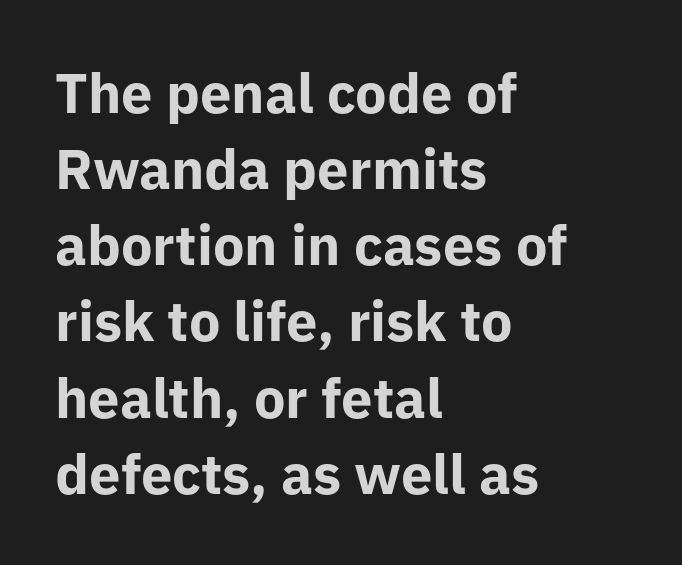
{"serif": "no", "italic": "no", "bold": "yes", "weight": "bold", "width": "normal", "stroke_contrast": "low", "x_height": "medium", "monospaced": "no", "underline": "no", "align": "left", "line_spacing": "normal", "line_spacing_ratio": 1.36, "letter_spacing": "normal", "letter_spacing_em": 0.0, "glyph_px": 56}
